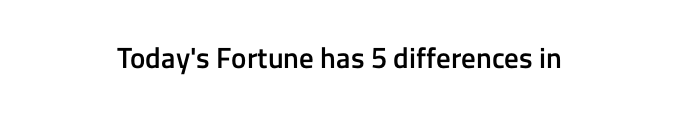
The image shows 29 px semibold sans-serif type, upright; set normal letter spacing, not underlined; low stroke contrast and a medium x-height.
